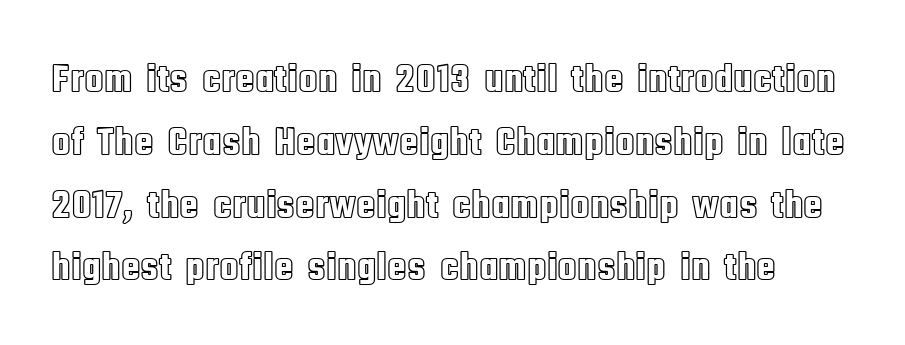
Q: Is the text italic (slanted)? A: No, it is upright.
Q: Is the text underlined? A: No.
Q: Is the spacing between letters normal or unusually wide? A: Normal.
Q: Is the spacing between lines tight, normal or loose? A: Normal.
Q: Width (condensed, normal, or wide)? A: Condensed.
Q: x-height? A: Large.
Q: Monospaced? A: No.
